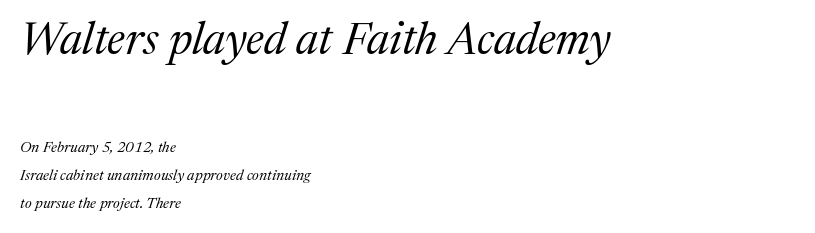
The image shows 45 px regular-weight serif type, italic (leaning right); set left-aligned, line spacing 1.87x, normal letter spacing, not underlined; the first (top) block is 3.0x larger; medium stroke contrast and a medium x-height.
